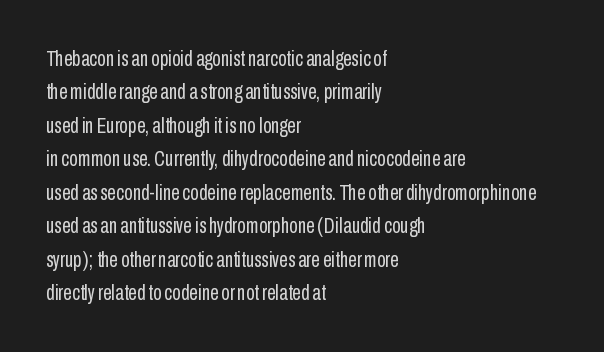
{"italic": "no", "bold": "no", "underline": "no", "align": "left", "line_spacing": "normal", "line_spacing_ratio": 1.52, "letter_spacing": "normal", "letter_spacing_em": 0.0, "glyph_px": 22}
